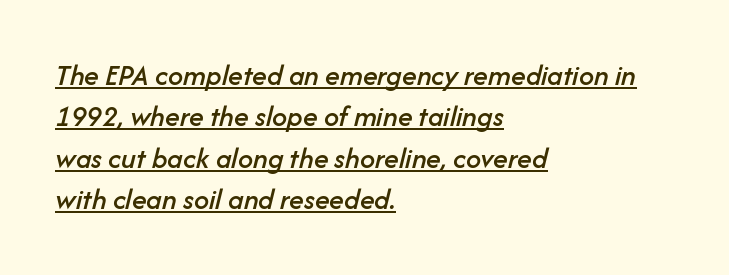
Q: Is the text italic (slanted)? A: Yes, it leans right by about 14 degrees.
Q: Is the text underlined? A: Yes.
Q: How is the paragraph aligned? A: Left-aligned.
Q: Is the spacing between letters normal or unusually wide? A: Normal.
Q: Is the spacing between lines tight, normal or loose? A: Normal.
Q: Width (condensed, normal, or wide)? A: Normal.
Q: Stroke contrast? A: Low.
Q: x-height? A: Medium.
Q: Monospaced? A: No.
